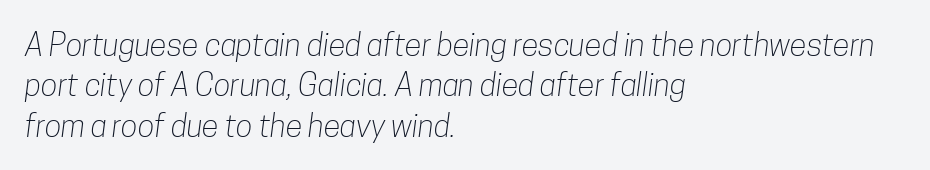
{"serif": "no", "bold": "no", "weight": "light", "width": "condensed", "stroke_contrast": "low", "x_height": "medium", "monospaced": "no", "underline": "no", "align": "left", "line_spacing": "normal", "line_spacing_ratio": 1.3, "letter_spacing": "normal", "letter_spacing_em": 0.0, "glyph_px": 31}
